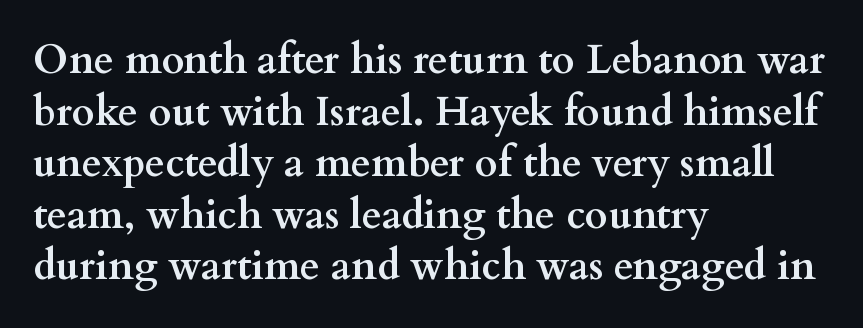
The image shows 40 px semibold, wide serif type, upright; set left-aligned, normal line spacing (1.29x), normal letter spacing, not underlined; medium stroke contrast and a small x-height.
